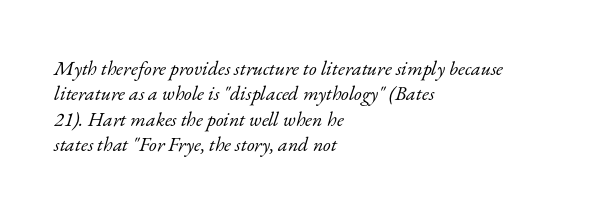
The image shows 20 px text type, italic (leaning right); set left-aligned, normal line spacing (1.27x), normal letter spacing, not underlined.
